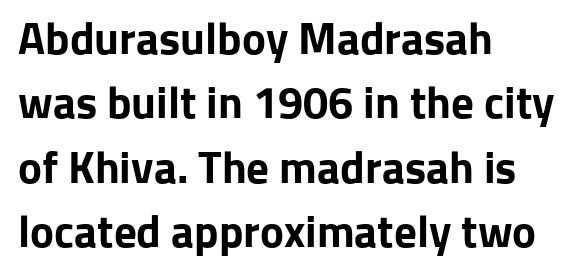
The image shows 45 px bold sans-serif type, upright; set left-aligned, normal line spacing (1.43x), normal letter spacing, not underlined; low stroke contrast and a medium x-height.
